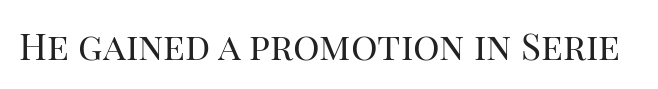
The face used here is rendered with its standard letterfit. Each letter keeps its own natural width here, so spacing adapts to shape. Decoration check: the copy has no underline. Heaviness? Minimal to ordinary, like unemphasized prose.
